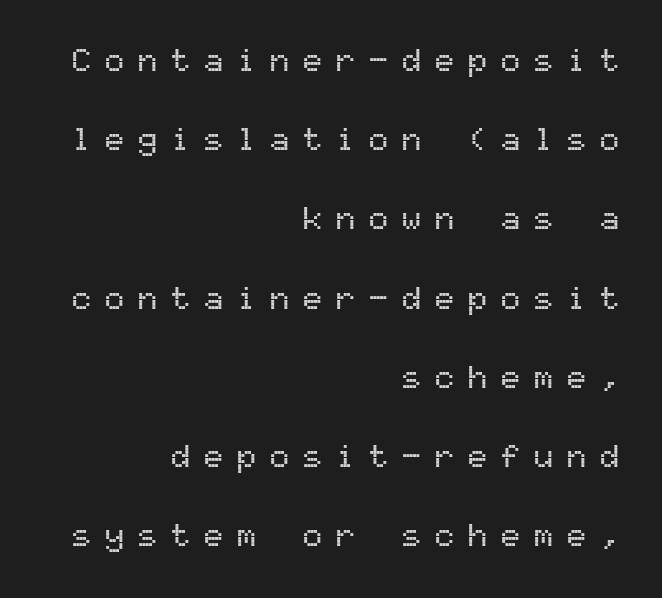
{"serif": "no", "italic": "no", "width": "normal", "stroke_contrast": "medium", "x_height": "medium", "monospaced": "yes", "underline": "no", "align": "right", "line_spacing": "loose", "line_spacing_ratio": 2.4, "letter_spacing": "wide", "letter_spacing_em": 0.4, "glyph_px": 33}
